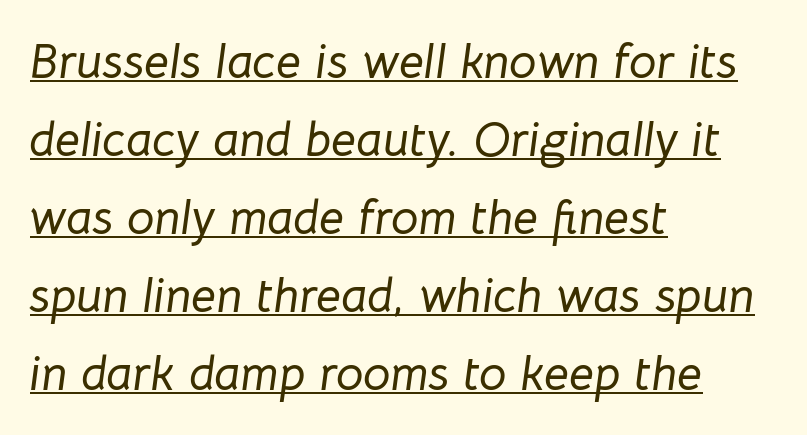
Q: Is the text italic (slanted)? A: Yes, it leans right by about 8 degrees.
Q: Is the text underlined? A: Yes.
Q: How is the paragraph aligned? A: Left-aligned.
Q: Is the spacing between letters normal or unusually wide? A: Normal.
Q: Is the spacing between lines tight, normal or loose? A: Normal.
Q: Width (condensed, normal, or wide)? A: Normal.
Q: Stroke contrast? A: Low.
Q: x-height? A: Medium.
Q: Monospaced? A: No.
